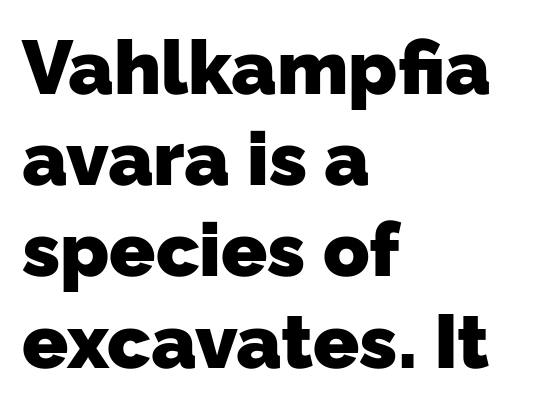
{"serif": "no", "bold": "yes", "weight": "heavy", "width": "normal", "stroke_contrast": "low", "x_height": "medium", "monospaced": "no", "underline": "no", "align": "left", "line_spacing_ratio": 1.2, "letter_spacing": "normal", "letter_spacing_em": 0.0, "glyph_px": 76}
